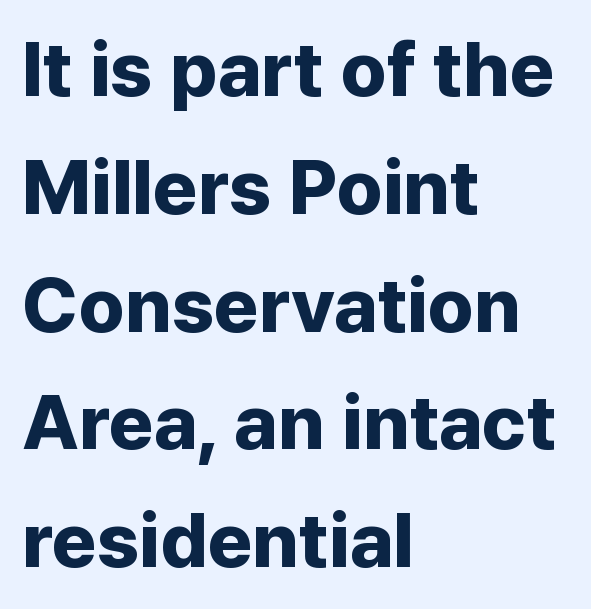
Q: Is the text bold? A: Yes.
Q: Is the text italic (slanted)? A: No, it is upright.
Q: Is the typeface a serif or a sans-serif typeface? A: Sans-serif.
Q: Is the text underlined? A: No.
Q: How is the paragraph aligned? A: Left-aligned.
Q: Is the spacing between letters normal or unusually wide? A: Normal.
Q: Is the spacing between lines tight, normal or loose? A: Normal.
Q: Width (condensed, normal, or wide)? A: Normal.
Q: Stroke contrast? A: Low.
Q: x-height? A: Medium.
Q: Monospaced? A: No.
